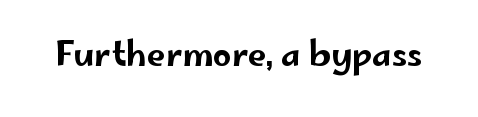
{"serif": "no", "italic": "no", "width": "wide", "stroke_contrast": "low", "x_height": "small", "monospaced": "no", "underline": "no", "letter_spacing": "normal", "letter_spacing_em": 0.0, "glyph_px": 33}
